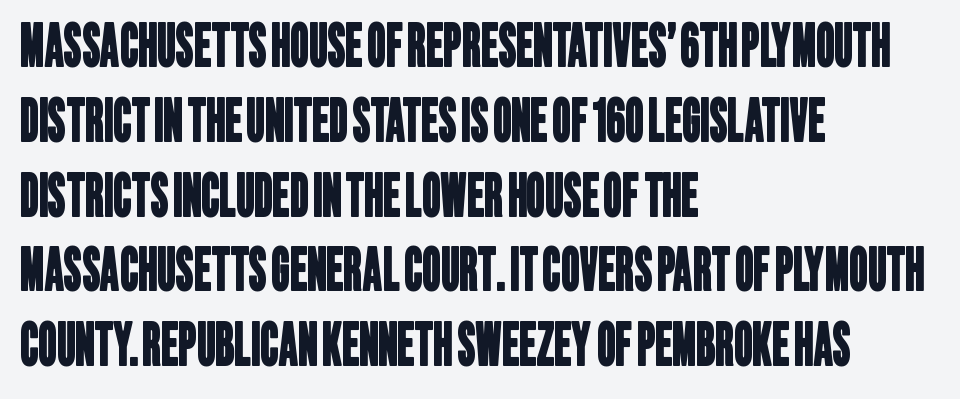
{"serif": "no", "width": "condensed", "stroke_contrast": "low", "x_height": "large", "monospaced": "no", "underline": "no", "align": "left", "line_spacing": "normal", "line_spacing_ratio": 1.29, "letter_spacing": "normal", "letter_spacing_em": 0.0, "glyph_px": 58}
